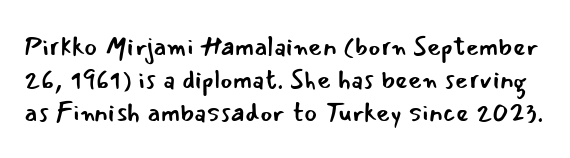
The image shows 27 px text type, upright; set line spacing 1.22x, normal letter spacing, not underlined.
